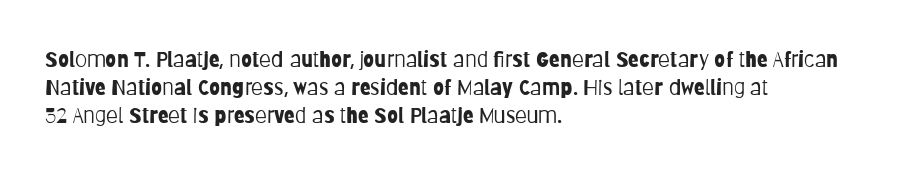
Normally led — the rows are evenly, conventionally spaced. Underlining? Definitely not there. The axis of the letterforms is exactly vertical. The passage is arranged the way most books set body copy — flush left. Default kerning and tracking; the words read as compact shapes.
